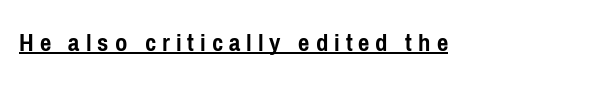
Strokes here are thick enough to call this a true bold. The type sits square on the baseline with zero lean. Short note: letters widely spaced. These characters rest on top of a visible drawn line.
